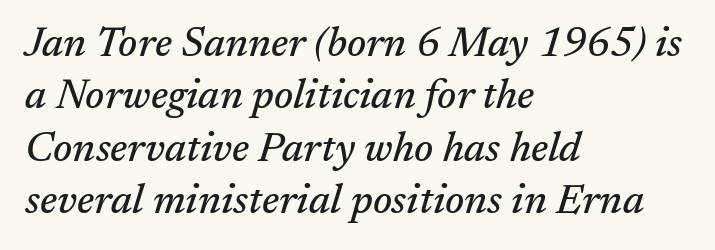
Do the characters align in a grid? No, the font is proportional. All the whitespace from short lines collects on the right. The space between consecutive lines is moderate. Observe the ordinary spacing: letters are neighbours, not strangers. No word sits above an underline.
